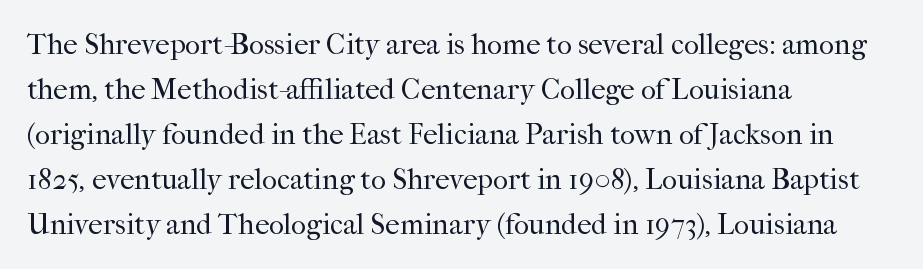
Q: Is the text bold? A: No.
Q: Is the text italic (slanted)? A: No, it is upright.
Q: Is the typeface a serif or a sans-serif typeface? A: Serif.
Q: Is the text underlined? A: No.
Q: How is the paragraph aligned? A: Left-aligned.
Q: Is the spacing between letters normal or unusually wide? A: Normal.
Q: Is the spacing between lines tight, normal or loose? A: Normal.
Q: Width (condensed, normal, or wide)? A: Normal.
Q: Stroke contrast? A: High.
Q: x-height? A: Medium.
Q: Monospaced? A: No.
